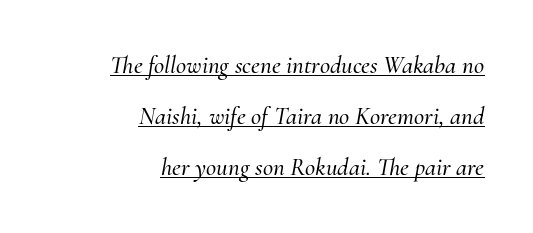
Q: Is the text italic (slanted)? A: Yes, it leans right by about 10 degrees.
Q: Is the text underlined? A: Yes.
Q: How is the paragraph aligned? A: Right-aligned.
Q: Is the spacing between letters normal or unusually wide? A: Normal.
Q: Is the spacing between lines tight, normal or loose? A: Loose.
